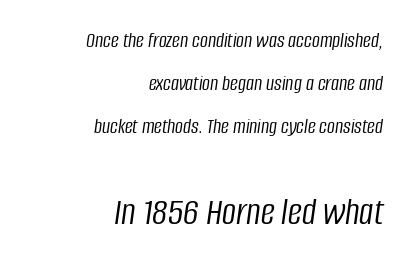
Q: Is the text bold? A: No.
Q: Is the text italic (slanted)? A: Yes, it leans right by about 8 degrees.
Q: Is the text underlined? A: No.
Q: How is the paragraph aligned? A: Right-aligned.
Q: Is the spacing between letters normal or unusually wide? A: Normal.
Q: Is the spacing between lines tight, normal or loose? A: Loose.
Q: Which block of text is set in a larger size, the first (top) or the second (bottom)? A: The second (bottom) one.
Q: Width (condensed, normal, or wide)? A: Condensed.
Q: Stroke contrast? A: Low.
Q: x-height? A: Large.
Q: Monospaced? A: No.
